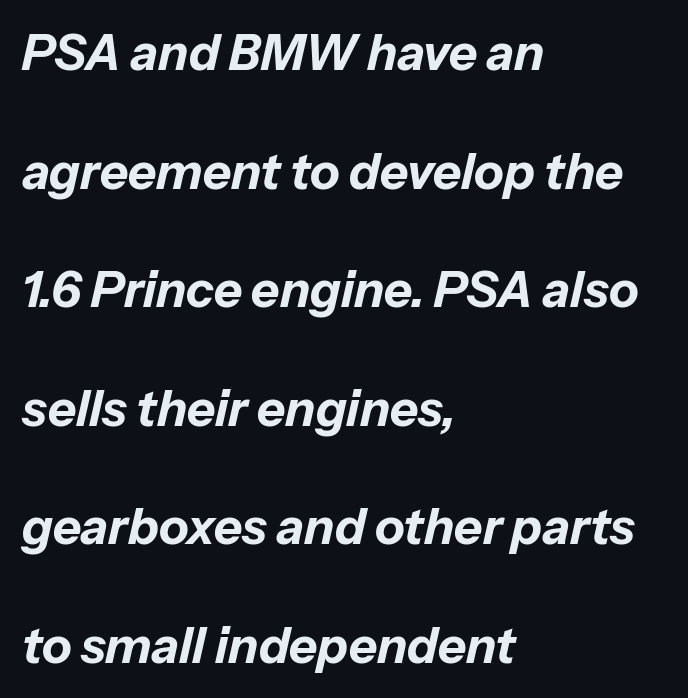
The image shows 49 px bold type, italic (leaning right); set left-aligned, loose line spacing (2.42x), normal letter spacing, not underlined; low stroke contrast and a medium x-height.
